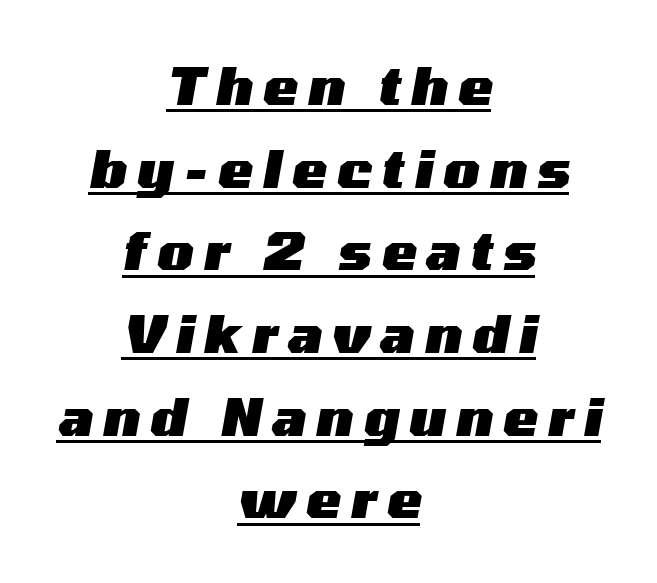
There's an unmistakable incline to the writing here. The tracking jumps out immediately: characters are airy and widely separated. Caption: multi-line text, centered on the measure. Each line of the rendering has a horizontal stroke beneath the glyphs.
